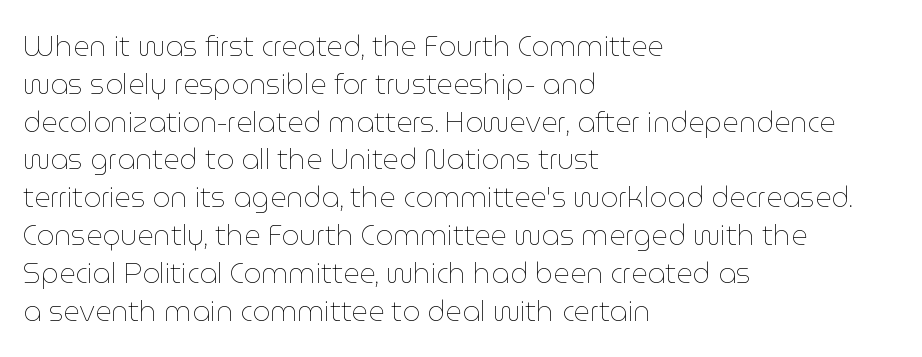
Q: Is the text bold? A: No.
Q: Is the text italic (slanted)? A: No, it is upright.
Q: Is the text underlined? A: No.
Q: How is the paragraph aligned? A: Left-aligned.
Q: Is the spacing between letters normal or unusually wide? A: Normal.
Q: Is the spacing between lines tight, normal or loose? A: Normal.
Q: Width (condensed, normal, or wide)? A: Normal.
Q: Stroke contrast? A: Low.
Q: x-height? A: Medium.
Q: Monospaced? A: No.
